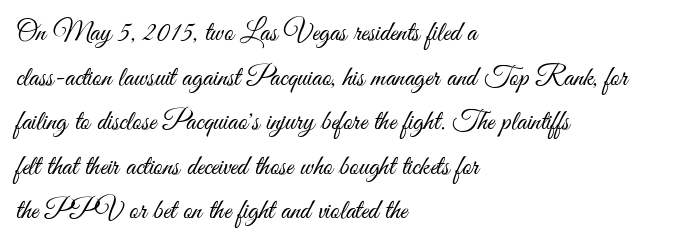
{"serif": "no", "bold": "no", "weight": "light", "width": "condensed", "stroke_contrast": "medium", "x_height": "small", "monospaced": "no", "underline": "no", "align": "left", "line_spacing": "normal", "line_spacing_ratio": 1.59, "letter_spacing": "normal", "letter_spacing_em": 0.0, "glyph_px": 28}
